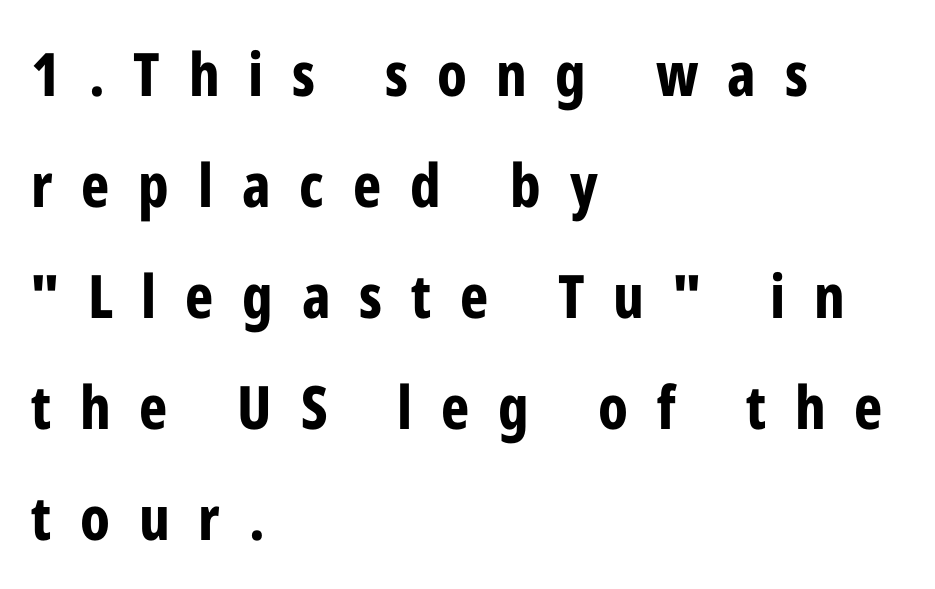
The image shows 60 px bold, condensed sans-serif type, upright; set left-aligned, line spacing 1.85x, unusually wide letter spacing (+0.48 em), not underlined; low stroke contrast and a medium x-height.
